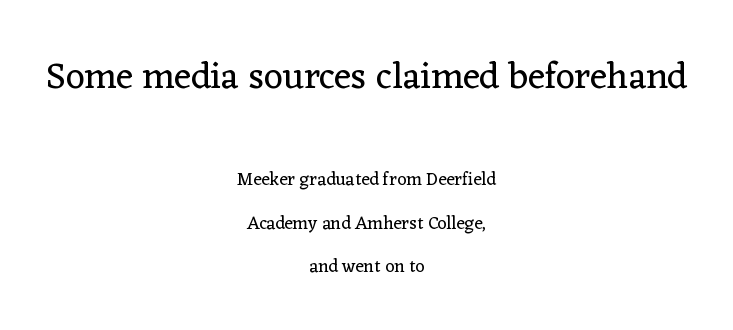
The string is rendered with underlining switched off. The typeface chosen for these lines features serifs. Of the two passages, the one on top uses the larger point size. Short note: letters normally spaced. Line starts and ends both wander, symmetrically. On a weight scale, this lands at 450 or below.
